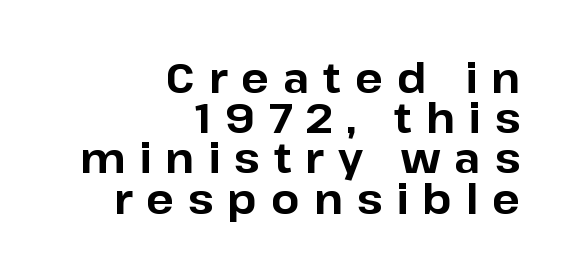
Q: Is the text bold? A: Yes.
Q: Is the text italic (slanted)? A: No, it is upright.
Q: Is the typeface a serif or a sans-serif typeface? A: Sans-serif.
Q: Is the text underlined? A: No.
Q: How is the paragraph aligned? A: Right-aligned.
Q: Is the spacing between letters normal or unusually wide? A: Unusually wide.
Q: Is the spacing between lines tight, normal or loose? A: Tight.
Q: Width (condensed, normal, or wide)? A: Normal.
Q: Stroke contrast? A: Low.
Q: x-height? A: Medium.
Q: Monospaced? A: No.
